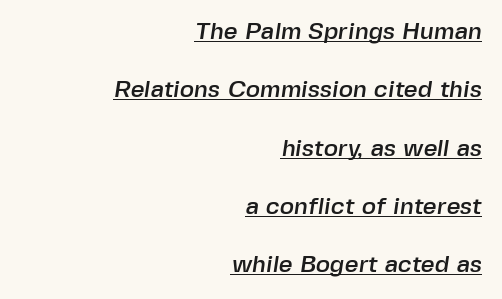
The image shows 24 px text type; set right-aligned, loose line spacing (2.43x), normal letter spacing, underlined.
